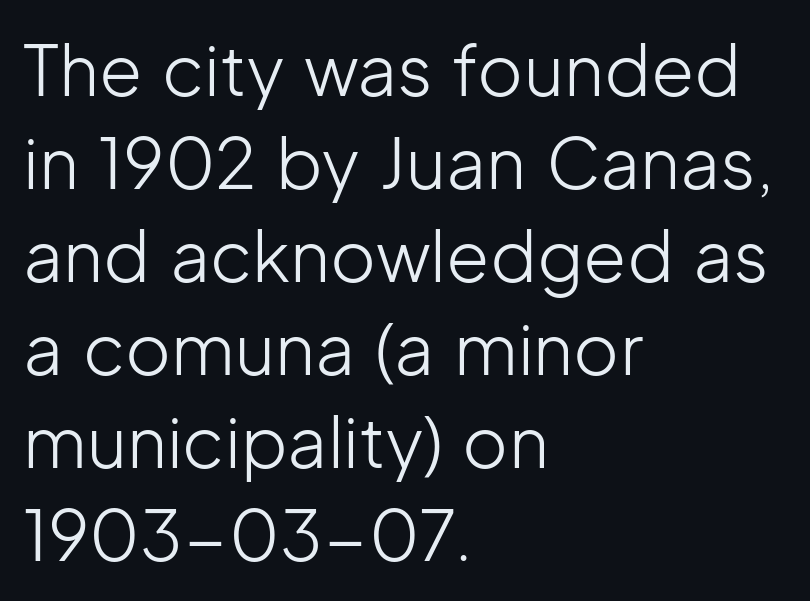
{"serif": "no", "italic": "no", "bold": "no", "weight": "light", "width": "normal", "stroke_contrast": "low", "x_height": "medium", "monospaced": "no", "underline": "no", "align": "left", "line_spacing": "normal", "line_spacing_ratio": 1.33, "letter_spacing": "normal", "letter_spacing_em": 0.0, "glyph_px": 70}
